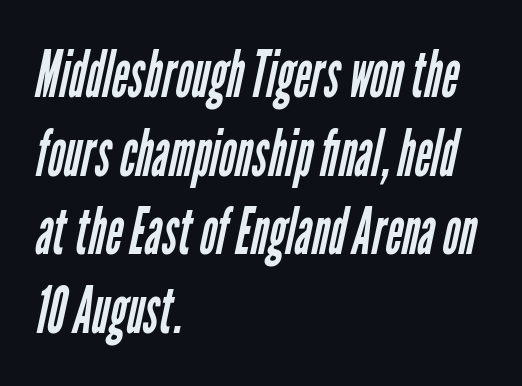
Q: Is the text bold? A: No.
Q: Is the typeface a serif or a sans-serif typeface? A: Sans-serif.
Q: Is the text underlined? A: No.
Q: How is the paragraph aligned? A: Left-aligned.
Q: Is the spacing between letters normal or unusually wide? A: Normal.
Q: Width (condensed, normal, or wide)? A: Condensed.
Q: Stroke contrast? A: Low.
Q: x-height? A: Medium.
Q: Monospaced? A: No.
